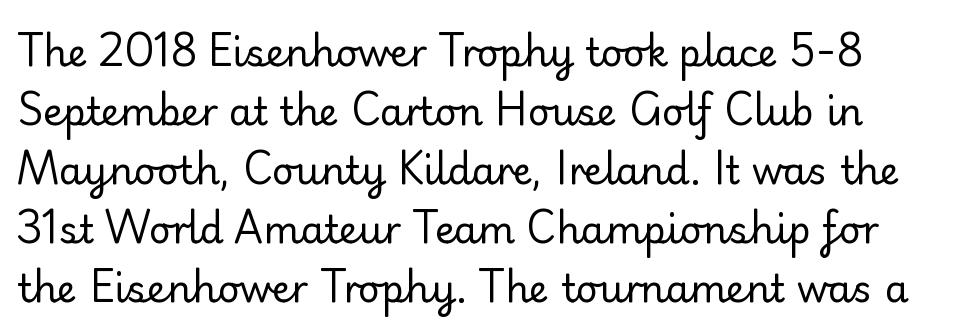
{"serif": "no", "italic": "no", "bold": "no", "weight": "regular", "width": "normal", "stroke_contrast": "low", "x_height": "small", "monospaced": "no", "underline": "no", "line_spacing": "normal", "line_spacing_ratio": 1.55, "letter_spacing": "normal", "letter_spacing_em": 0.0, "glyph_px": 38}
